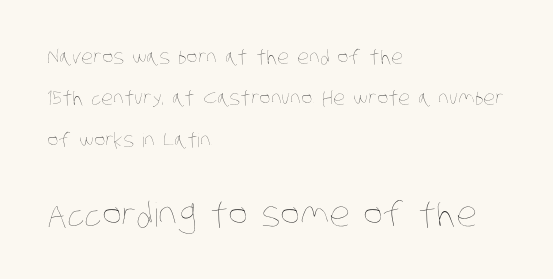
{"bold": "no", "weight": "thin", "width": "condensed", "stroke_contrast": "low", "x_height": "large", "monospaced": "no", "underline": "no", "align": "left", "line_spacing": "loose", "line_spacing_ratio": 2.18, "letter_spacing": "normal", "letter_spacing_em": 0.0, "larger_block": "second", "size_ratio": 1.74, "glyph_px": 33}
